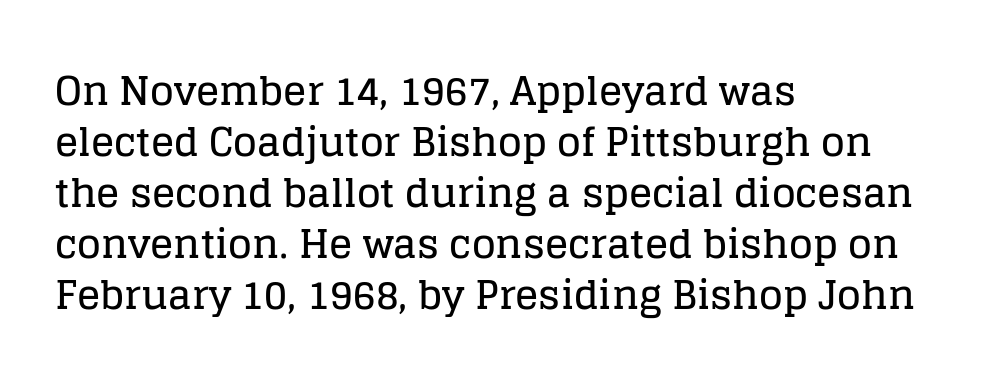
{"serif": "yes", "italic": "no", "width": "normal", "stroke_contrast": "low", "x_height": "large", "monospaced": "no", "underline": "no", "align": "left", "line_spacing": "normal", "line_spacing_ratio": 1.31, "letter_spacing": "normal", "letter_spacing_em": 0.0, "glyph_px": 39}
